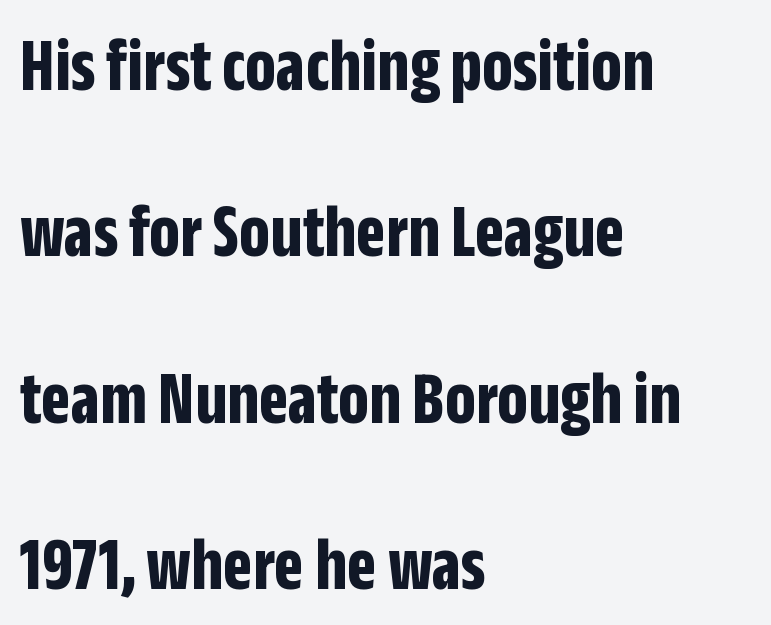
If you measured baseline to baseline, you'd find a long distance. This sample has the flowing, uneven cadence of proportional lettering. A bare baseline throughout the passage. Vertical strokes here are truly vertical. Nobody touched the tracking dial on this one.
